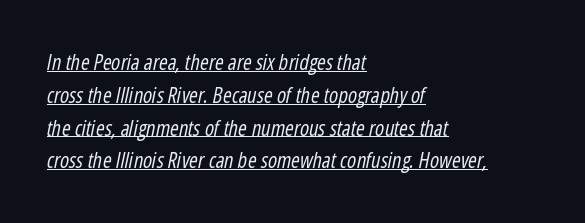
{"italic": "yes", "lean": "right", "slant_degrees": 12, "bold": "no", "underline": "yes", "align": "left", "line_spacing": "normal", "line_spacing_ratio": 1.56, "letter_spacing": "normal", "letter_spacing_em": 0.0, "glyph_px": 21}
